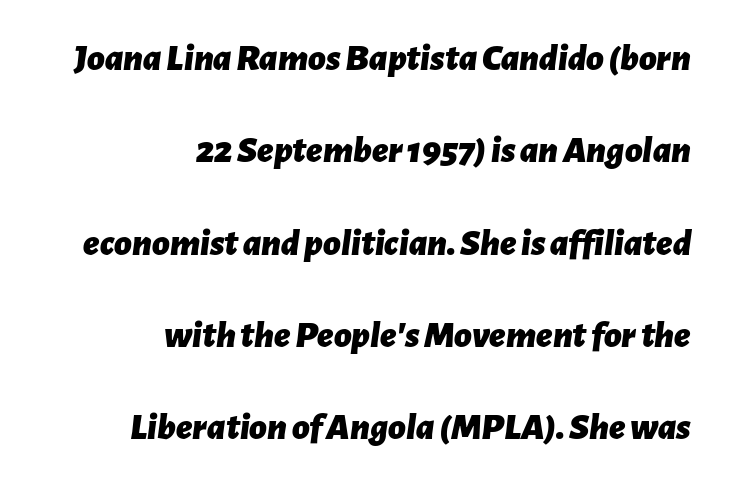
The image shows 38 px bold type, italic (leaning right); set right-aligned, loose line spacing (2.43x), normal letter spacing, not underlined; low stroke contrast and a medium x-height.
